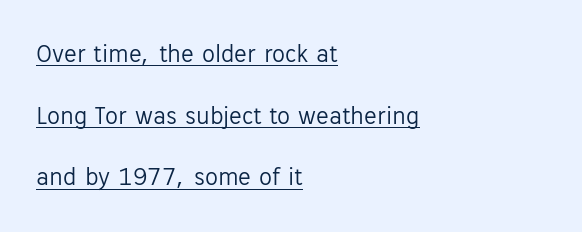
Stems and bowls with no extra thickness — not bold. Is there an underline? Yes — a line sits under the letters. You could fit nearly another row in the gap between these rows. Caption: multi-line text, flush left, ragged right.
